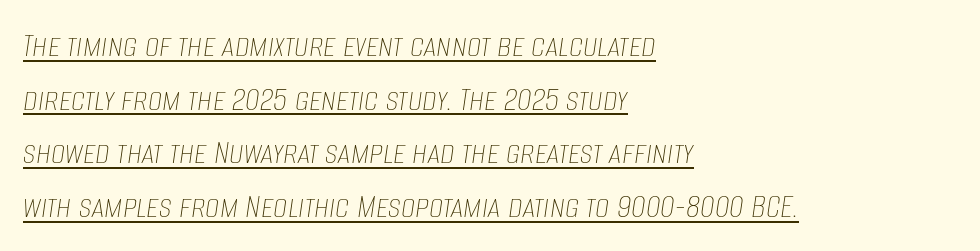
The image shows 36 px thin, condensed type, italic (leaning right); set left-aligned, normal line spacing (1.49x), normal letter spacing, underlined; low stroke contrast and a large x-height.
